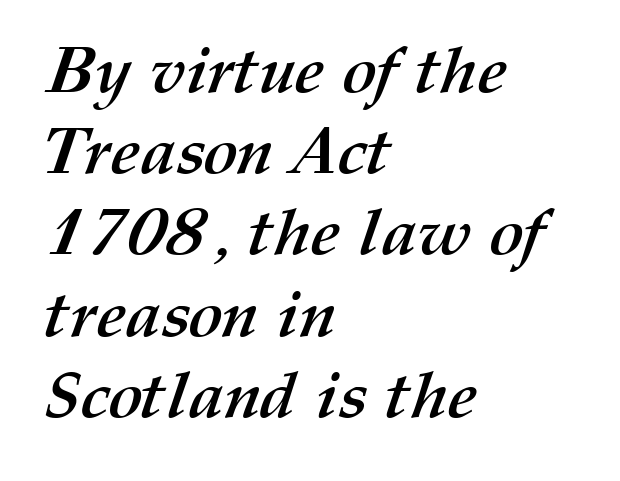
{"bold": "yes", "weight": "semibold", "width": "normal", "stroke_contrast": "medium", "x_height": "medium", "monospaced": "no", "underline": "no", "align": "left", "line_spacing": "normal", "line_spacing_ratio": 1.25, "letter_spacing": "normal", "letter_spacing_em": 0.0, "glyph_px": 65}
